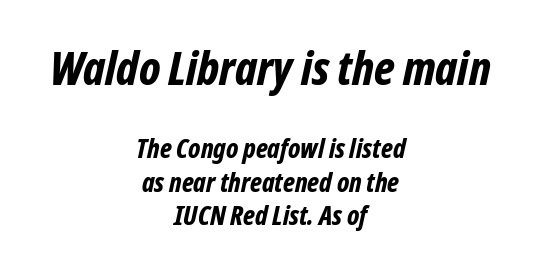
{"italic": "yes", "lean": "right", "slant_degrees": 12, "bold": "yes", "weight": "bold", "width": "condensed", "stroke_contrast": "low", "x_height": "medium", "monospaced": "no", "underline": "no", "align": "center", "line_spacing_ratio": 1.23, "letter_spacing": "normal", "letter_spacing_em": 0.0, "larger_block": "first", "size_ratio": 1.74, "glyph_px": 47}
